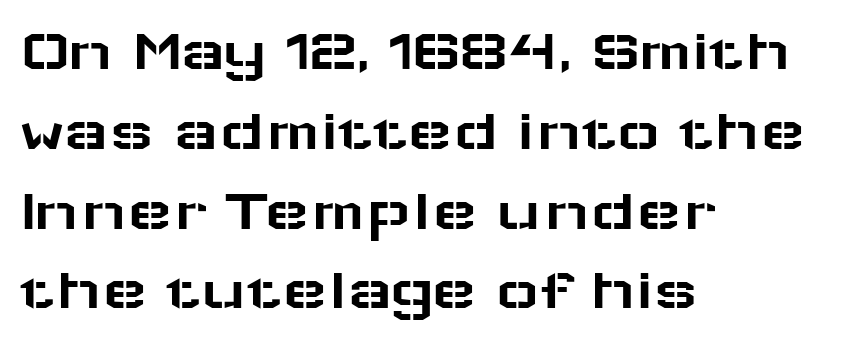
The gap between lines stays unmarked. Interline gaps are of average width in this sample. Style check: upright. Varying glyph widths throughout — classic text-font behaviour. Letterform terminals end flat and unadorned throughout the passage. Each line starts at the same left margin while the right side varies.
